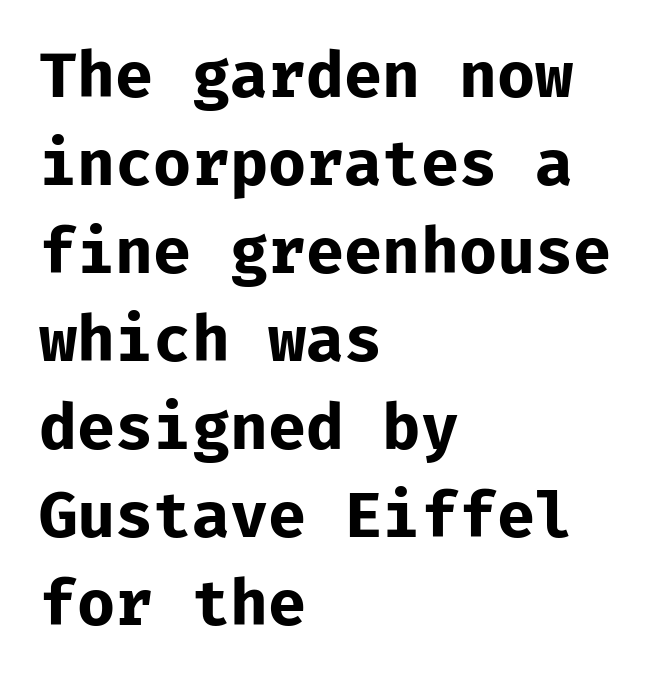
Q: Is the text bold? A: Yes.
Q: Is the text italic (slanted)? A: No, it is upright.
Q: Is the typeface a serif or a sans-serif typeface? A: Sans-serif.
Q: Is the text underlined? A: No.
Q: How is the paragraph aligned? A: Left-aligned.
Q: Is the spacing between letters normal or unusually wide? A: Normal.
Q: Is the spacing between lines tight, normal or loose? A: Normal.
Q: Width (condensed, normal, or wide)? A: Normal.
Q: Stroke contrast? A: Low.
Q: x-height? A: Medium.
Q: Monospaced? A: Yes.
